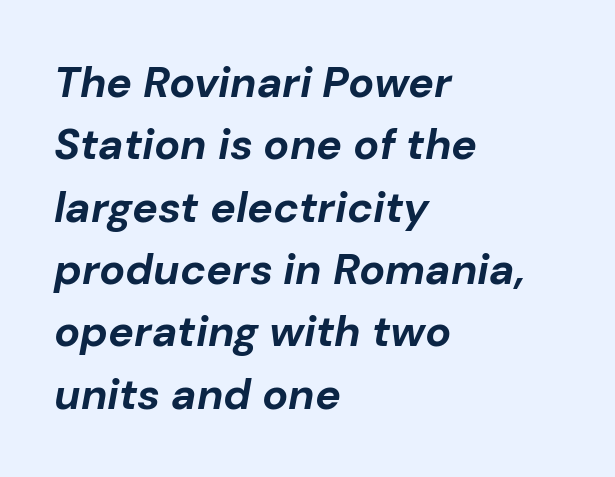
{"italic": "yes", "lean": "right", "slant_degrees": 10, "bold": "yes", "weight": "bold", "width": "normal", "stroke_contrast": "low", "x_height": "medium", "monospaced": "no", "underline": "no", "align": "left", "line_spacing": "normal", "line_spacing_ratio": 1.45, "letter_spacing": "normal", "letter_spacing_em": 0.0, "glyph_px": 43}
